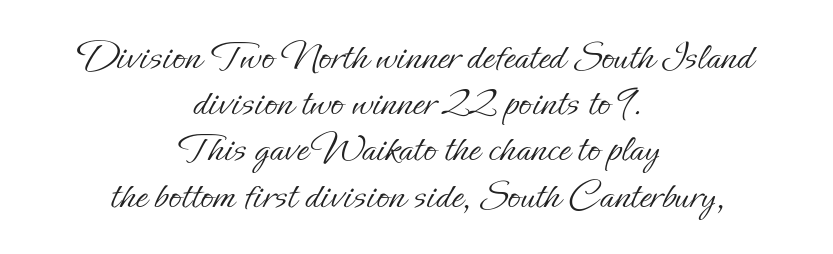
{"bold": "no", "weight": "light", "width": "normal", "stroke_contrast": "low", "x_height": "small", "monospaced": "no", "underline": "no", "align": "center", "line_spacing": "tight", "line_spacing_ratio": 1.1, "letter_spacing": "normal", "letter_spacing_em": 0.0, "glyph_px": 42}
